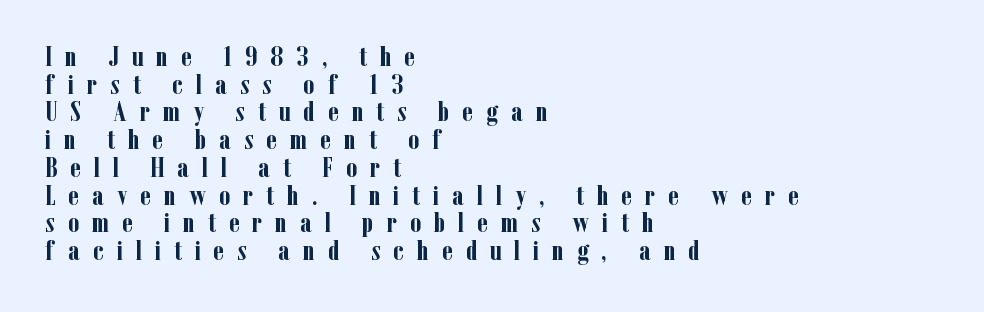
{"serif": "yes", "italic": "no", "bold": "yes", "weight": "semibold", "width": "condensed", "stroke_contrast": "low", "x_height": "medium", "monospaced": "no", "underline": "no", "align": "left", "line_spacing": "tight", "line_spacing_ratio": 0.99, "letter_spacing": "wide", "letter_spacing_em": 0.46, "glyph_px": 28}
